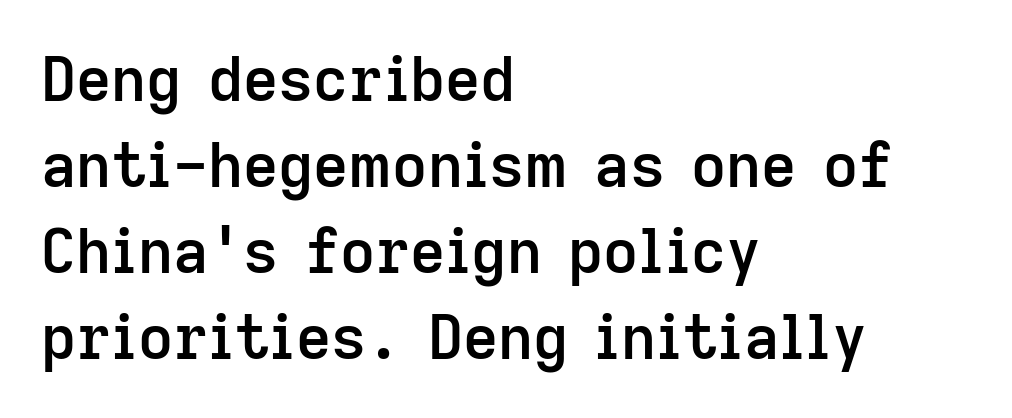
Q: Is the text bold? A: Semi-bold.
Q: Is the text italic (slanted)? A: No, it is upright.
Q: Is the typeface a serif or a sans-serif typeface? A: Sans-serif.
Q: Is the text underlined? A: No.
Q: How is the paragraph aligned? A: Left-aligned.
Q: Is the spacing between letters normal or unusually wide? A: Normal.
Q: Is the spacing between lines tight, normal or loose? A: Normal.
Q: Width (condensed, normal, or wide)? A: Normal.
Q: Stroke contrast? A: Low.
Q: x-height? A: Medium.
Q: Monospaced? A: No.
